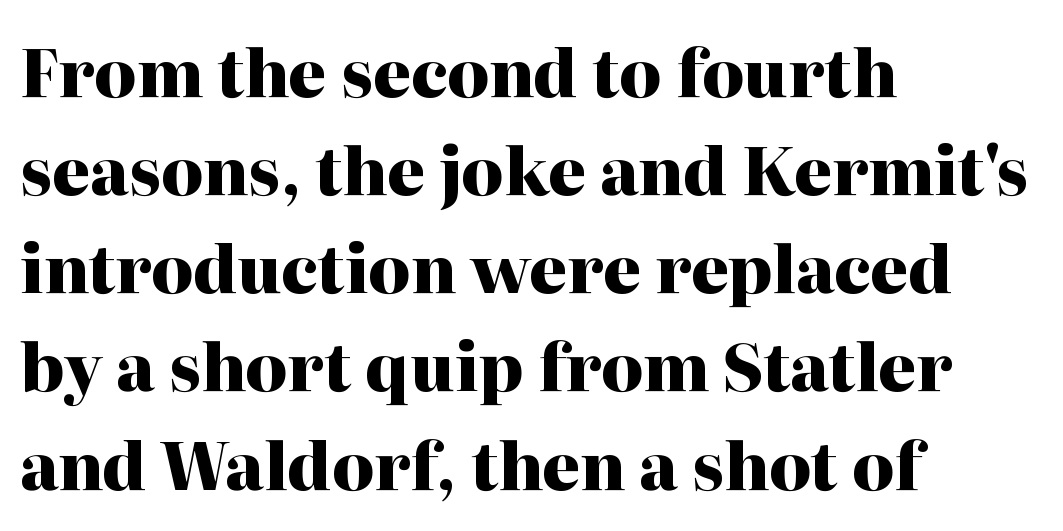
Q: Is the text bold? A: Yes.
Q: Is the text italic (slanted)? A: No, it is upright.
Q: Is the typeface a serif or a sans-serif typeface? A: Serif.
Q: Is the text underlined? A: No.
Q: How is the paragraph aligned? A: Left-aligned.
Q: Is the spacing between letters normal or unusually wide? A: Normal.
Q: Is the spacing between lines tight, normal or loose? A: Normal.
Q: Width (condensed, normal, or wide)? A: Normal.
Q: Stroke contrast? A: High.
Q: x-height? A: Medium.
Q: Monospaced? A: No.
